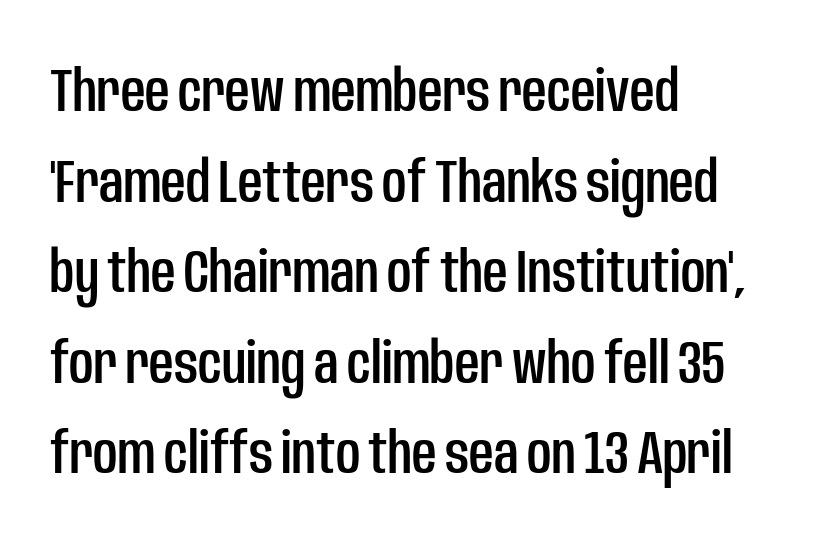
When letters stand straight like this, we call the style roman or upright. Regarding leading, the lines here are spaced in the standard way. No feet cap the strokes, marking this as sans-serif type. You could not count columns in this text — the font is proportionally spaced. Decoration check: the copy has no underline.
